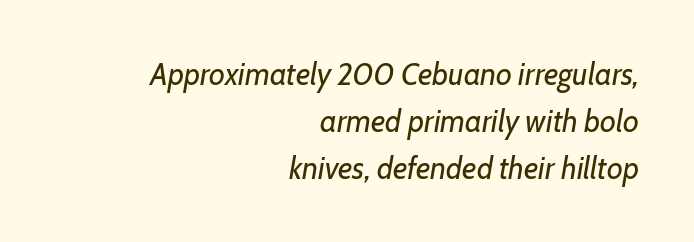
The image shows 31 px regular-weight type, italic (leaning right); set right-aligned, normal line spacing (1.51x), normal letter spacing, not underlined; low stroke contrast and a medium x-height.
